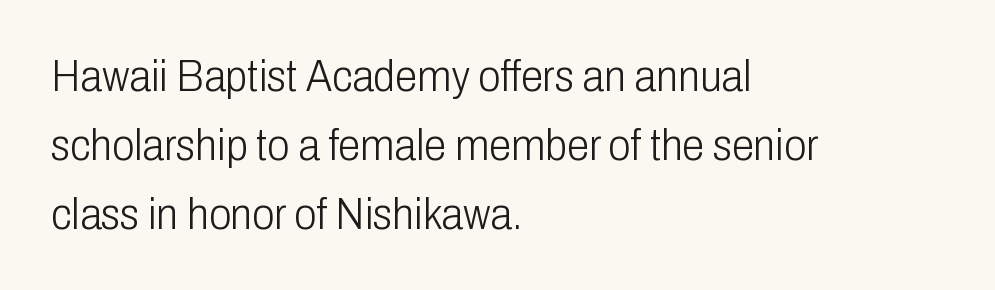
Q: Is the text bold? A: No.
Q: Is the text italic (slanted)? A: No, it is upright.
Q: Is the typeface a serif or a sans-serif typeface? A: Sans-serif.
Q: Is the text underlined? A: No.
Q: How is the paragraph aligned? A: Left-aligned.
Q: Is the spacing between letters normal or unusually wide? A: Normal.
Q: Is the spacing between lines tight, normal or loose? A: Normal.
Q: Width (condensed, normal, or wide)? A: Condensed.
Q: Stroke contrast? A: Low.
Q: x-height? A: Medium.
Q: Monospaced? A: No.
